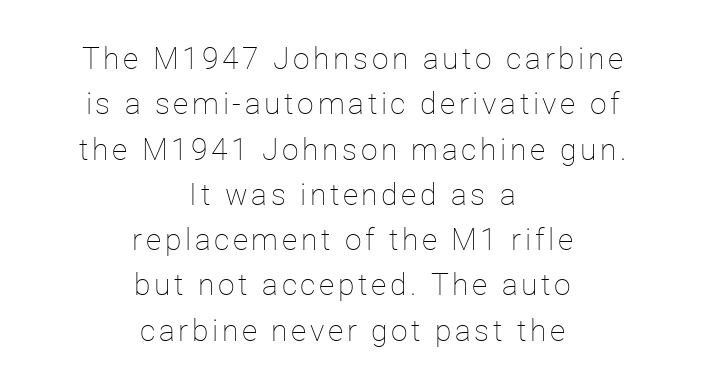
The image shows 30 px thin type, upright; set centered, normal line spacing (1.51x), not underlined; low stroke contrast and a medium x-height.
